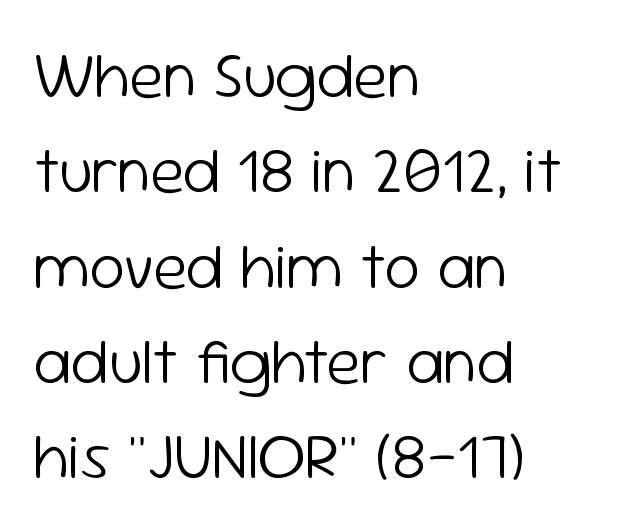
{"serif": "no", "italic": "no", "bold": "no", "weight": "light", "width": "normal", "stroke_contrast": "low", "x_height": "medium", "monospaced": "no", "underline": "no", "align": "left", "line_spacing": "normal", "line_spacing_ratio": 1.49, "letter_spacing": "normal", "letter_spacing_em": 0.0, "glyph_px": 64}
